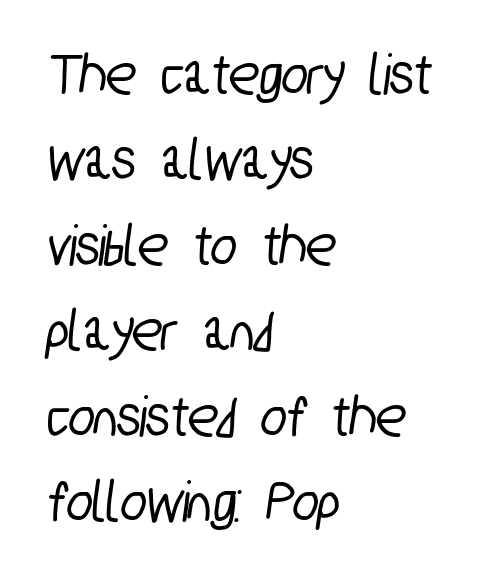
{"serif": "no", "width": "condensed", "stroke_contrast": "low", "x_height": "medium", "monospaced": "no", "underline": "no", "align": "left", "line_spacing": "normal", "line_spacing_ratio": 1.4, "letter_spacing": "normal", "letter_spacing_em": 0.0, "glyph_px": 61}
